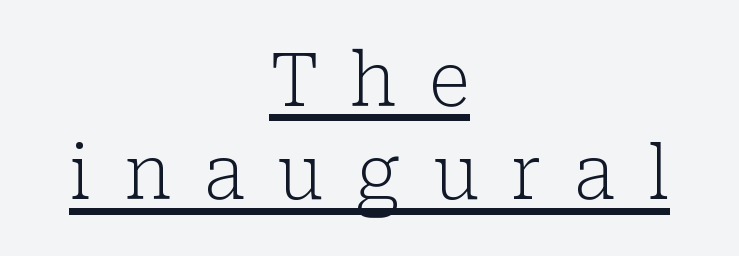
The image shows 74 px light serif type, upright; set centered, normal line spacing (1.26x), unusually wide letter spacing (+0.43 em), underlined; low stroke contrast and a medium x-height.
